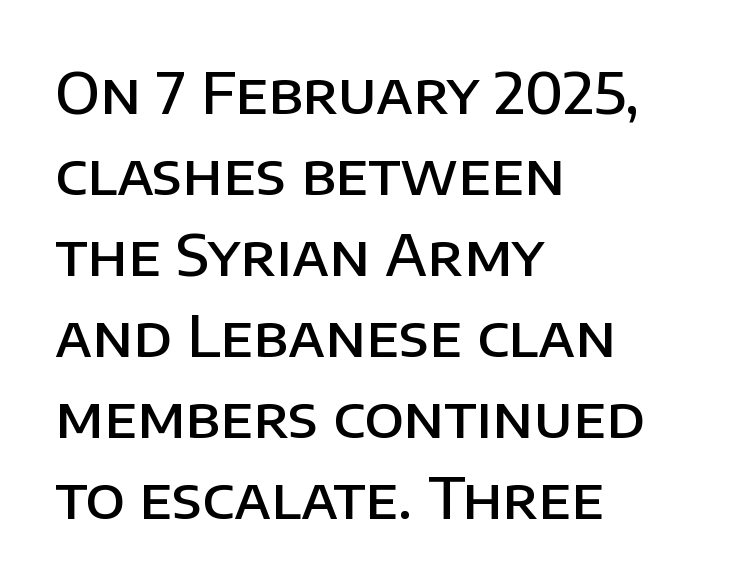
{"serif": "no", "italic": "no", "bold": "semi", "weight": "semibold", "width": "normal", "stroke_contrast": "low", "x_height": "large", "monospaced": "no", "underline": "no", "align": "left", "line_spacing": "normal", "line_spacing_ratio": 1.42, "letter_spacing": "normal", "letter_spacing_em": 0.0, "glyph_px": 57}
